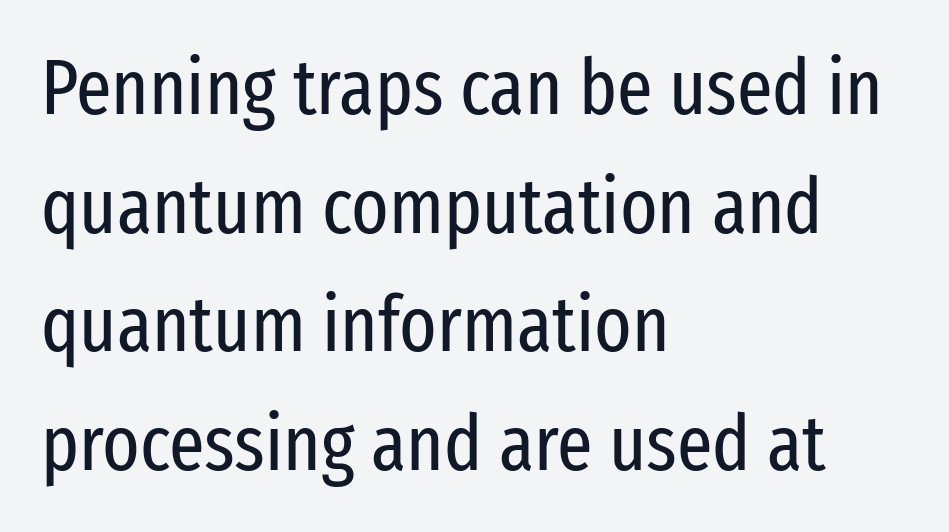
The image shows 78 px regular-weight, condensed sans-serif type, upright; set left-aligned, normal line spacing (1.52x), normal letter spacing, not underlined; low stroke contrast and a medium x-height.
